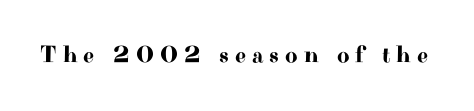
When letters stand straight like this, we call the style roman or upright. The gaps between neighbouring characters are conspicuously large. Check under the words: just untouched page.
